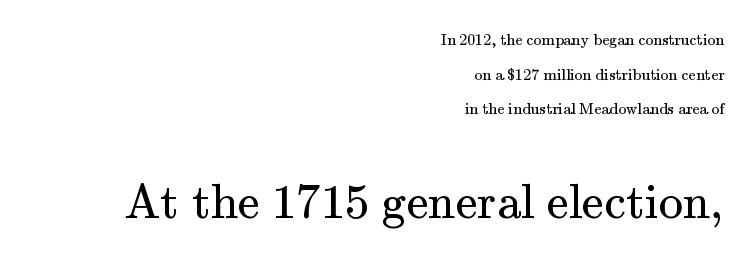
{"serif": "yes", "italic": "no", "bold": "no", "weight": "regular", "width": "normal", "stroke_contrast": "medium", "x_height": "small", "monospaced": "no", "underline": "no", "align": "right", "line_spacing": "loose", "line_spacing_ratio": 2.17, "letter_spacing": "normal", "letter_spacing_em": 0.0, "larger_block": "second", "size_ratio": 3.06, "glyph_px": 49}
